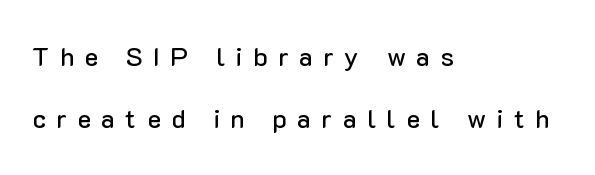
{"italic": "no", "underline": "no", "align": "left", "line_spacing": "loose", "line_spacing_ratio": 2.4, "letter_spacing": "wide", "letter_spacing_em": 0.4, "glyph_px": 26}
